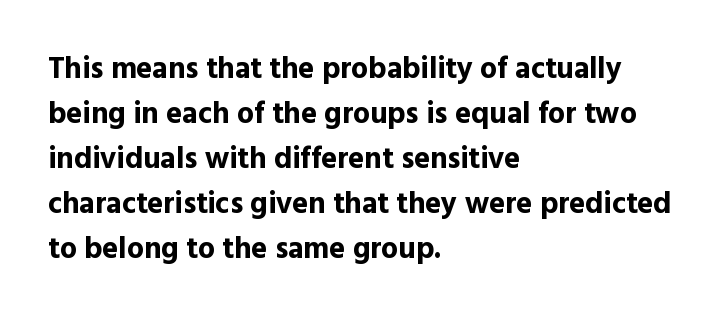
{"serif": "no", "italic": "no", "bold": "yes", "weight": "bold", "width": "normal", "x_height": "medium", "monospaced": "no", "underline": "no", "align": "left", "line_spacing": "normal", "line_spacing_ratio": 1.5, "letter_spacing": "normal", "letter_spacing_em": 0.0, "glyph_px": 30}
